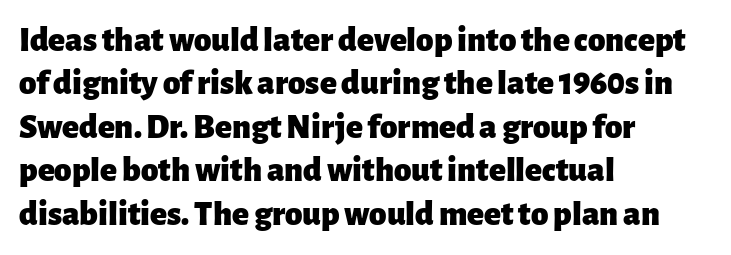
The typesetting leans heavy: a genuine bold. Left-aligned paragraph, ragged on the right. How are the letters spaced? Ordinarily, with no added tracking. Each letter's strokes conclude bluntly, with no projecting serifs. Quick note: underline off.
